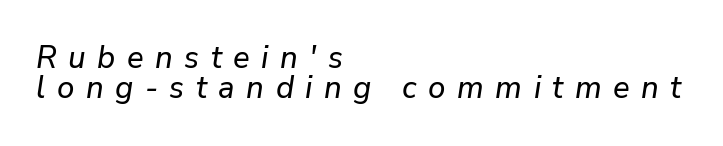
{"italic": "yes", "lean": "right", "slant_degrees": 9, "width": "normal", "stroke_contrast": "low", "x_height": "medium", "monospaced": "no", "underline": "no", "align": "left", "line_spacing": "tight", "line_spacing_ratio": 0.98, "letter_spacing": "wide", "letter_spacing_em": 0.37, "glyph_px": 31}
